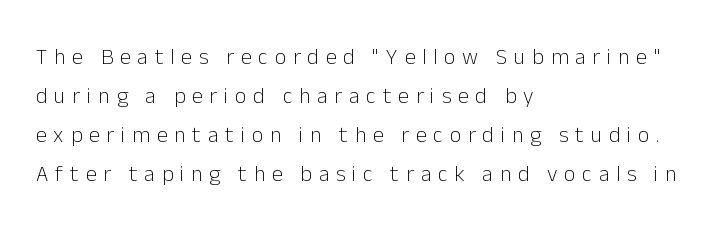
On a weight scale, this lands at 450 or below. A classic flush-left, rag-right setting is used for this passage. Loose tracking; the words dissolve into strings of separated letters. The space beneath each line is pristine and unruled.
